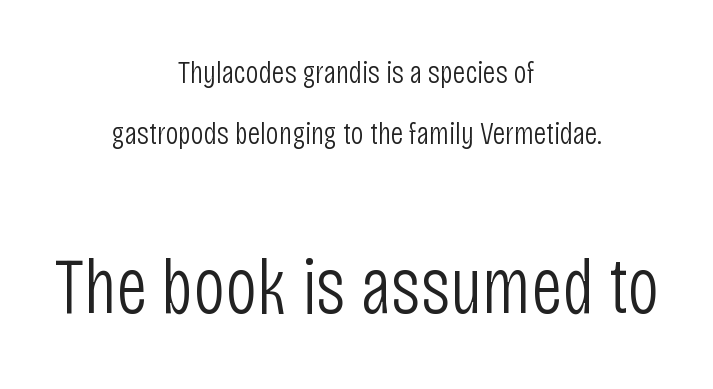
{"serif": "no", "italic": "no", "bold": "no", "weight": "light", "width": "condensed", "stroke_contrast": "low", "x_height": "large", "monospaced": "no", "underline": "no", "align": "center", "line_spacing": "loose", "line_spacing_ratio": 1.92, "letter_spacing": "normal", "letter_spacing_em": 0.0, "larger_block": "second", "size_ratio": 2.47, "glyph_px": 79}
